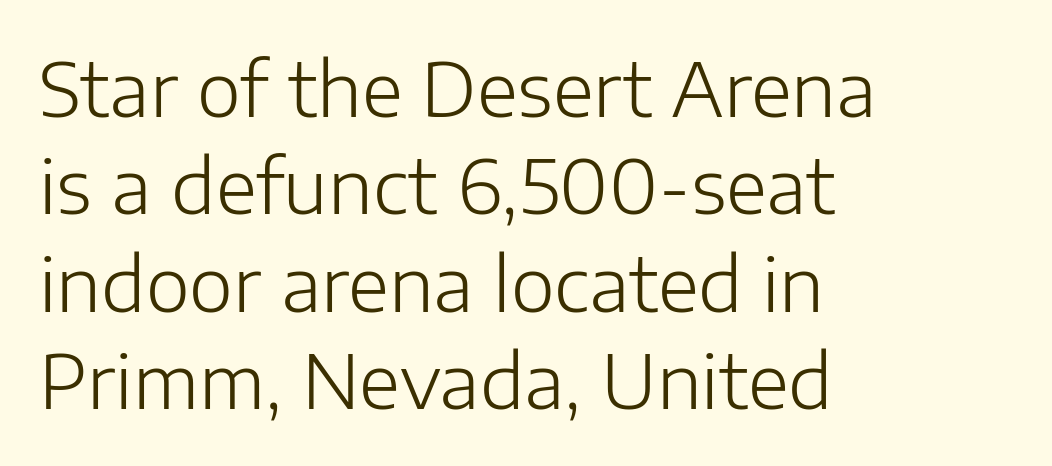
Q: Is the text bold? A: No.
Q: Is the text italic (slanted)? A: No, it is upright.
Q: Is the typeface a serif or a sans-serif typeface? A: Sans-serif.
Q: Is the text underlined? A: No.
Q: How is the paragraph aligned? A: Left-aligned.
Q: Is the spacing between letters normal or unusually wide? A: Normal.
Q: Is the spacing between lines tight, normal or loose? A: Normal.
Q: Width (condensed, normal, or wide)? A: Normal.
Q: Stroke contrast? A: Low.
Q: x-height? A: Medium.
Q: Monospaced? A: No.
